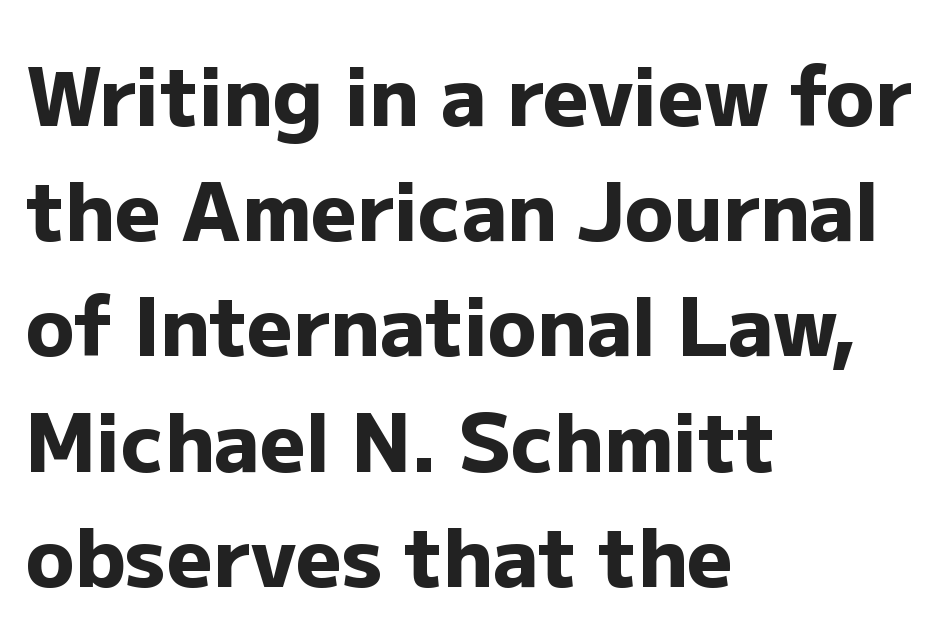
The image shows 80 px heavy sans-serif type, upright; set left-aligned, normal line spacing (1.44x), normal letter spacing, not underlined; low stroke contrast and a medium x-height.
